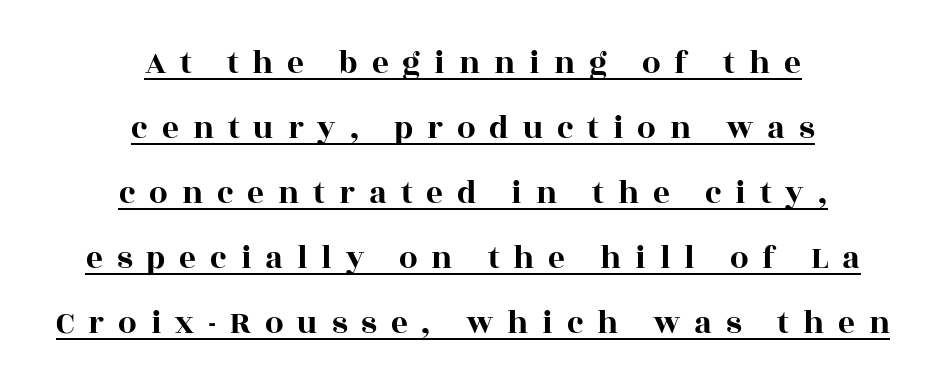
Q: Is the text italic (slanted)? A: No, it is upright.
Q: Is the typeface a serif or a sans-serif typeface? A: Serif.
Q: Is the text underlined? A: Yes.
Q: How is the paragraph aligned? A: Centered.
Q: Is the spacing between letters normal or unusually wide? A: Unusually wide.
Q: Is the spacing between lines tight, normal or loose? A: Loose.
Q: Width (condensed, normal, or wide)? A: Wide.
Q: x-height? A: Large.
Q: Monospaced? A: No.
